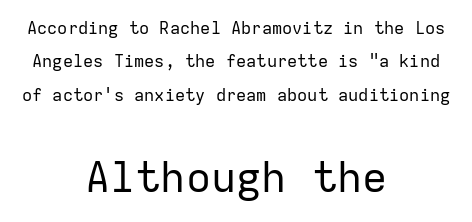
{"serif": "no", "italic": "no", "bold": "no", "weight": "regular", "width": "normal", "stroke_contrast": "low", "x_height": "medium", "monospaced": "yes", "underline": "no", "align": "center", "line_spacing": "loose", "line_spacing_ratio": 1.97, "letter_spacing": "normal", "letter_spacing_em": 0.0, "larger_block": "second", "size_ratio": 2.47, "glyph_px": 42}
